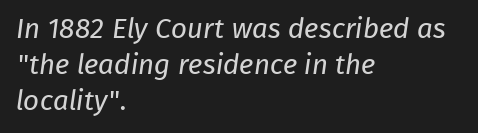
The font is comparable to plain body text, perhaps lighter. Beneath every word, the page is bare. Do the characters align in a grid? No, the font is proportional. Leading: standard. This sample uses plain, unmodified letter spacing. The paragraph shown leans on its left margin.
